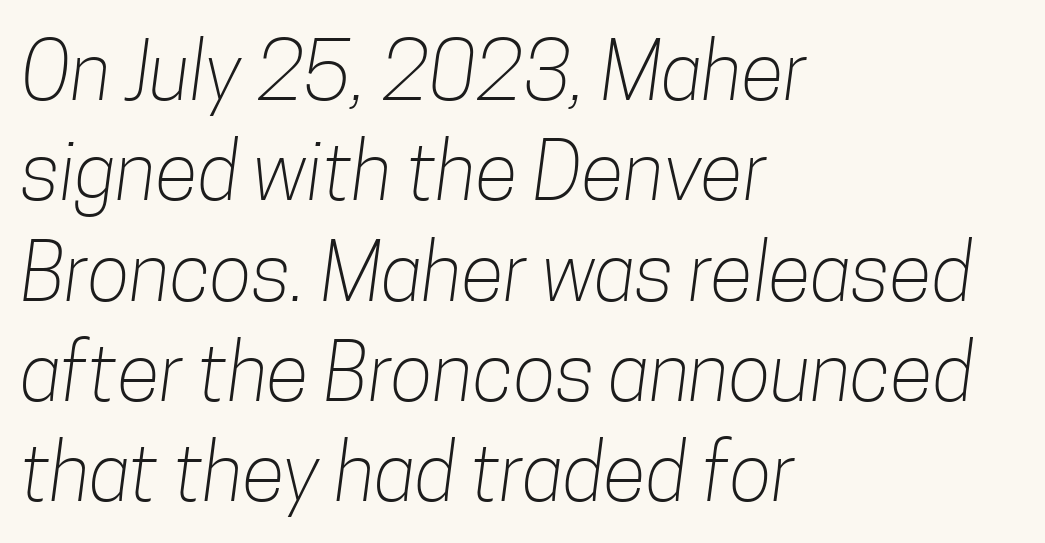
Q: Is the text bold? A: No.
Q: Is the typeface a serif or a sans-serif typeface? A: Sans-serif.
Q: Is the text underlined? A: No.
Q: How is the paragraph aligned? A: Left-aligned.
Q: Is the spacing between letters normal or unusually wide? A: Normal.
Q: Is the spacing between lines tight, normal or loose? A: Normal.
Q: Width (condensed, normal, or wide)? A: Condensed.
Q: Stroke contrast? A: Low.
Q: x-height? A: Medium.
Q: Monospaced? A: No.
